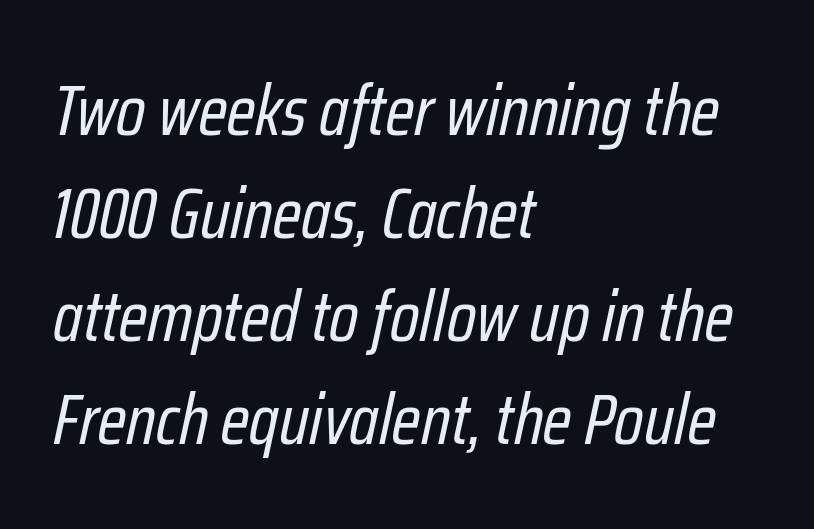
The image shows 72 px regular-weight, condensed type, italic (leaning right); set left-aligned, normal line spacing (1.43x), normal letter spacing, not underlined; low stroke contrast and a medium x-height.
